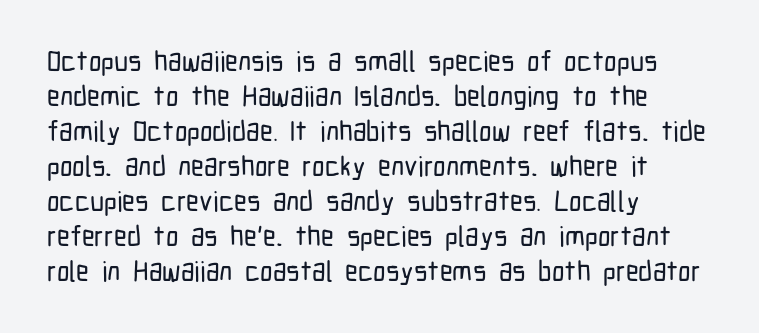
The image shows 28 px condensed sans-serif type, upright; set left-aligned, normal line spacing (1.25x), normal letter spacing, not underlined; low stroke contrast and a medium x-height.
